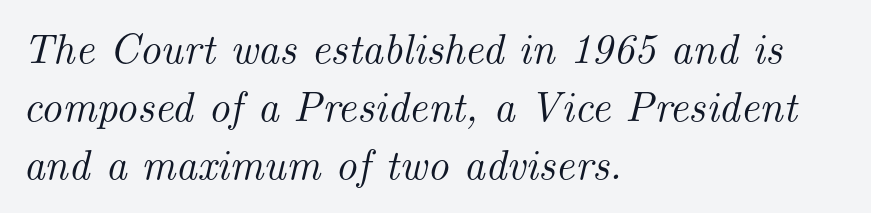
Q: Is the text italic (slanted)? A: Yes, it leans right by about 14 degrees.
Q: Is the typeface a serif or a sans-serif typeface? A: Serif.
Q: Is the text underlined? A: No.
Q: How is the paragraph aligned? A: Left-aligned.
Q: Is the spacing between letters normal or unusually wide? A: Normal.
Q: Is the spacing between lines tight, normal or loose? A: Normal.
Q: Width (condensed, normal, or wide)? A: Normal.
Q: Stroke contrast? A: Medium.
Q: x-height? A: Small.
Q: Monospaced? A: No.
